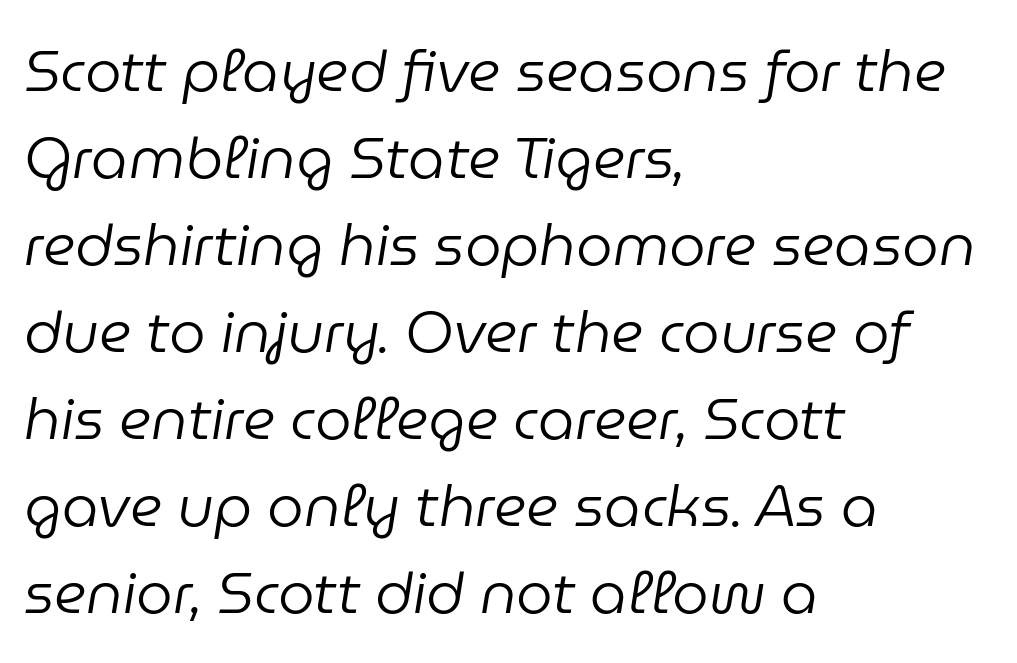
{"italic": "yes", "lean": "right", "slant_degrees": 9, "bold": "no", "weight": "regular", "width": "normal", "stroke_contrast": "low", "x_height": "medium", "monospaced": "no", "underline": "no", "align": "left", "line_spacing": "normal", "line_spacing_ratio": 1.5, "letter_spacing": "normal", "letter_spacing_em": 0.0, "glyph_px": 58}
